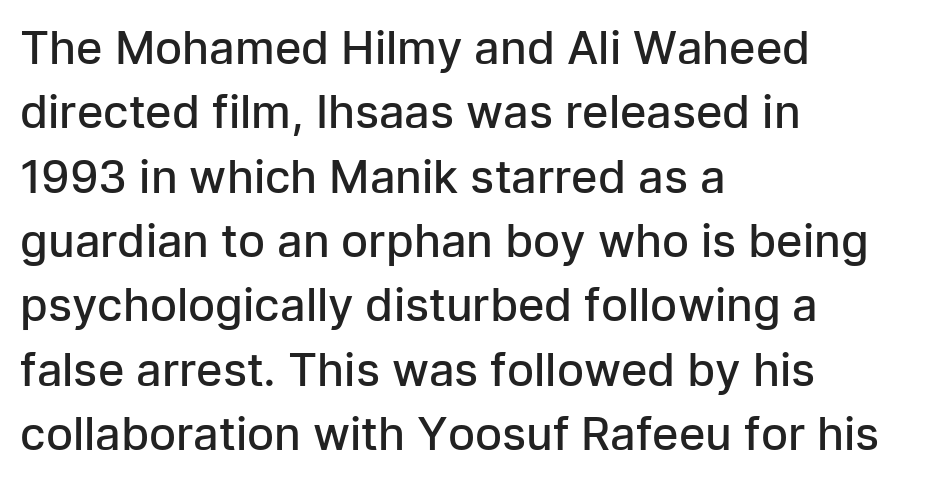
{"serif": "no", "italic": "no", "bold": "semi", "weight": "semibold", "width": "normal", "stroke_contrast": "low", "x_height": "medium", "monospaced": "no", "underline": "no", "align": "left", "line_spacing": "normal", "line_spacing_ratio": 1.43, "letter_spacing": "normal", "letter_spacing_em": 0.0, "glyph_px": 45}
